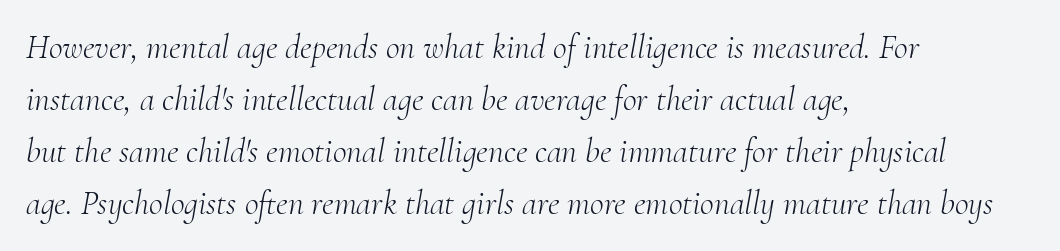
Q: Is the text bold? A: No.
Q: Is the text italic (slanted)? A: Yes, it leans right by about 10 degrees.
Q: Is the typeface a serif or a sans-serif typeface? A: Serif.
Q: Is the text underlined? A: No.
Q: How is the paragraph aligned? A: Left-aligned.
Q: Is the spacing between letters normal or unusually wide? A: Normal.
Q: Is the spacing between lines tight, normal or loose? A: Normal.
Q: Width (condensed, normal, or wide)? A: Normal.
Q: Stroke contrast? A: Medium.
Q: x-height? A: Small.
Q: Monospaced? A: No.
